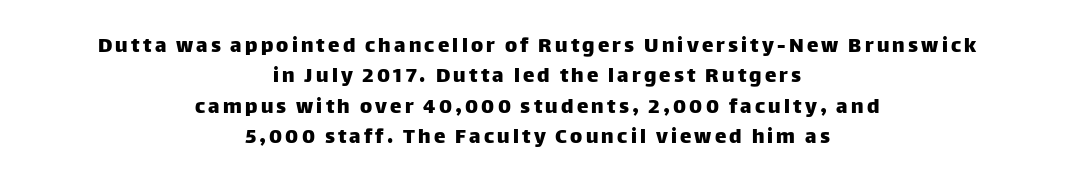
The image shows 23 px text type, upright; set centered, normal line spacing (1.32x), not underlined.
